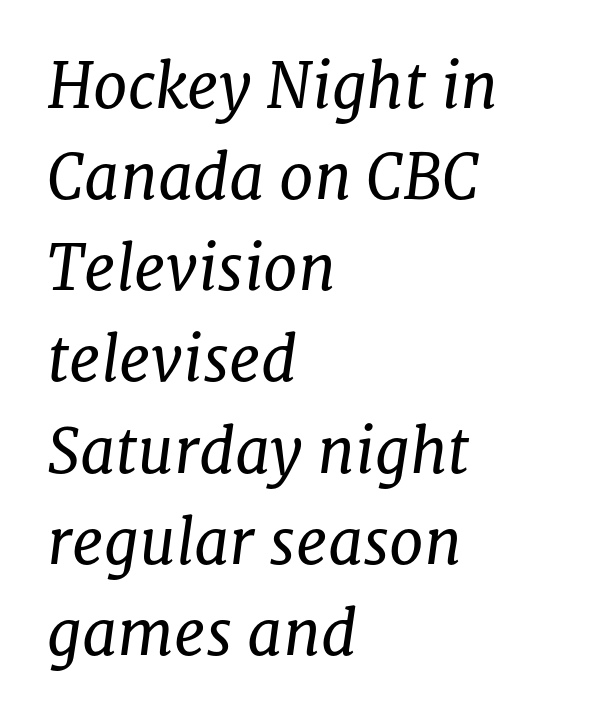
Regular leading. Unmarked baselines from the first word to the last. Observe the lean: these are italic letterforms. The ragged edge is on the right, which tells us the setting is flush left. No chunkiness to these letters — they're not bold.
